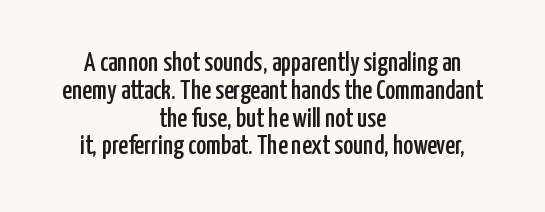
{"italic": "no", "underline": "no", "align": "center", "line_spacing": "tight", "line_spacing_ratio": 1.03, "letter_spacing": "normal", "letter_spacing_em": 0.0, "glyph_px": 27}
